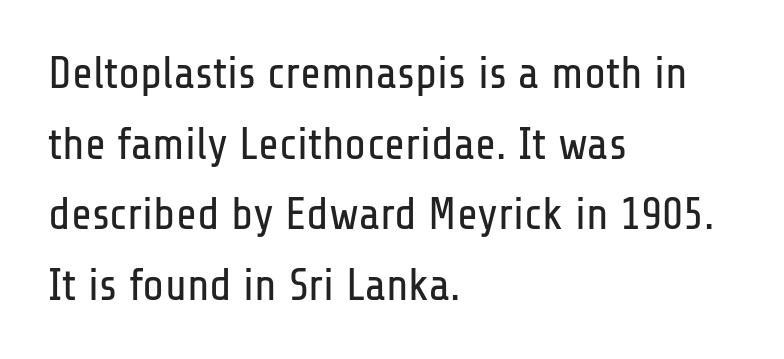
{"serif": "no", "italic": "no", "bold": "no", "weight": "regular", "width": "condensed", "stroke_contrast": "low", "x_height": "medium", "monospaced": "no", "underline": "no", "align": "left", "line_spacing": "normal", "line_spacing_ratio": 1.57, "letter_spacing": "normal", "letter_spacing_em": 0.0, "glyph_px": 45}
